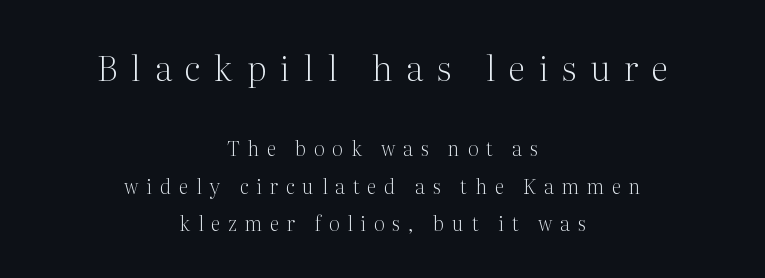
{"serif": "yes", "italic": "no", "bold": "no", "weight": "light", "width": "normal", "stroke_contrast": "medium", "x_height": "medium", "monospaced": "no", "underline": "no", "align": "center", "line_spacing_ratio": 1.87, "letter_spacing": "wide", "letter_spacing_em": 0.39, "larger_block": "first", "size_ratio": 1.75, "glyph_px": 35}
